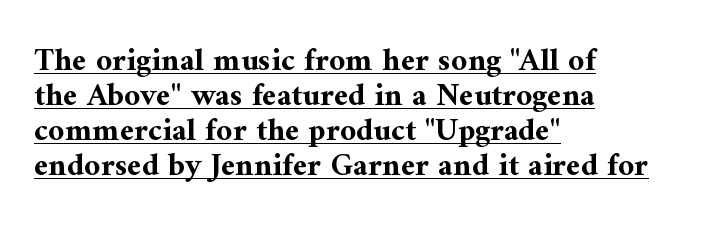
The image shows 32 px bold serif type, upright; set left-aligned, tight line spacing (1.09x), normal letter spacing, underlined; medium stroke contrast and a medium x-height.
